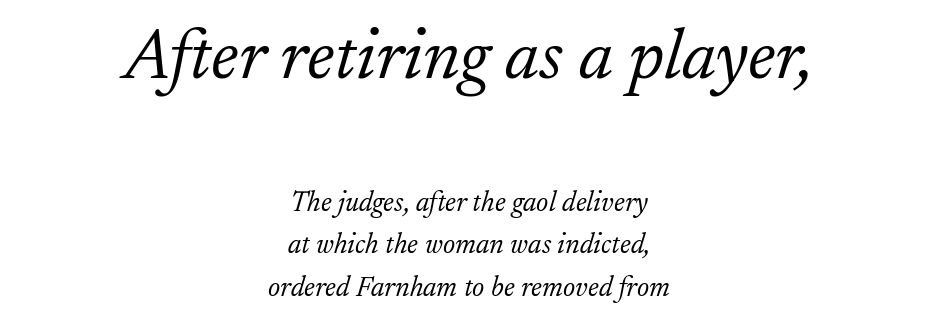
{"serif": "yes", "italic": "yes", "lean": "right", "slant_degrees": 17, "bold": "no", "weight": "light", "width": "normal", "stroke_contrast": "low", "x_height": "small", "monospaced": "no", "underline": "no", "align": "center", "line_spacing": "normal", "line_spacing_ratio": 1.52, "letter_spacing": "normal", "letter_spacing_em": 0.0, "larger_block": "first", "size_ratio": 2.54, "glyph_px": 71}
